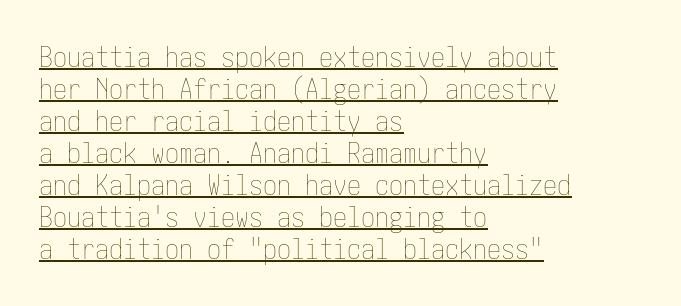
{"italic": "no", "bold": "no", "weight": "thin", "width": "condensed", "stroke_contrast": "low", "x_height": "medium", "underline": "yes", "align": "left", "line_spacing": "tight", "line_spacing_ratio": 1.14, "letter_spacing": "normal", "letter_spacing_em": 0.0, "glyph_px": 28}
